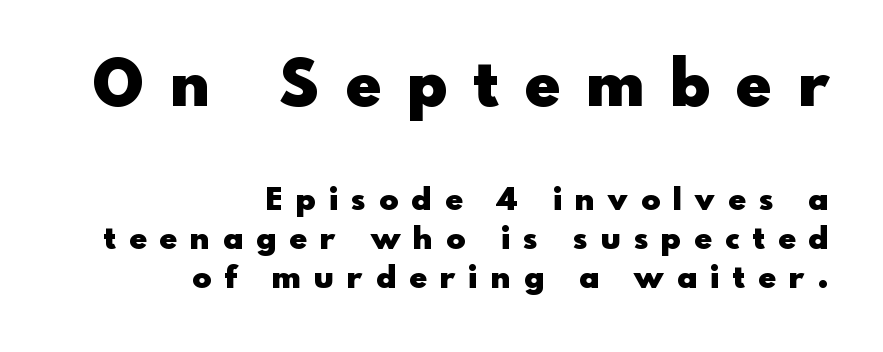
The image shows 64 px heavy sans-serif type, upright; set right-aligned, line spacing 1.22x, unusually wide letter spacing (+0.42 em), not underlined; the first (top) block is 2.0x larger; a small x-height.
